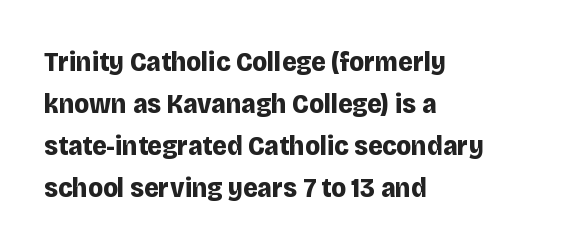
Q: Is the text bold? A: Yes.
Q: Is the text italic (slanted)? A: No, it is upright.
Q: Is the typeface a serif or a sans-serif typeface? A: Sans-serif.
Q: Is the text underlined? A: No.
Q: How is the paragraph aligned? A: Left-aligned.
Q: Is the spacing between letters normal or unusually wide? A: Normal.
Q: Is the spacing between lines tight, normal or loose? A: Normal.
Q: Width (condensed, normal, or wide)? A: Normal.
Q: Stroke contrast? A: Low.
Q: x-height? A: Large.
Q: Monospaced? A: No.
